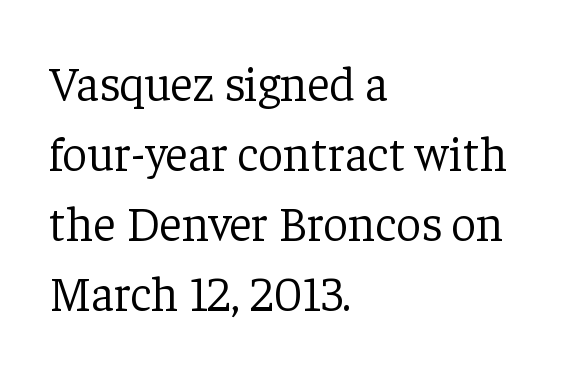
The image shows 49 px light serif type, upright; set left-aligned, normal line spacing (1.43x), normal letter spacing, not underlined; low stroke contrast and a medium x-height.
